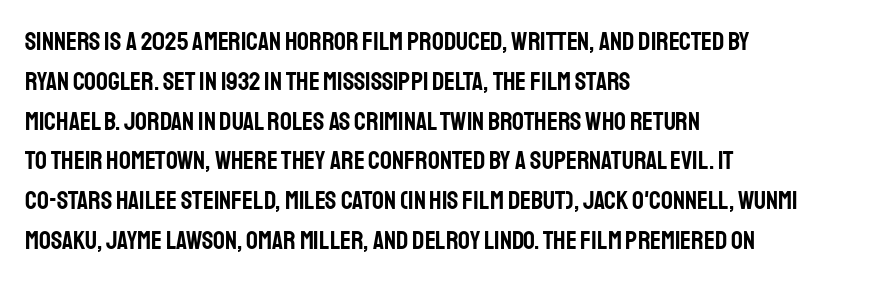
Q: Is the text italic (slanted)? A: No, it is upright.
Q: Is the text underlined? A: No.
Q: How is the paragraph aligned? A: Left-aligned.
Q: Is the spacing between letters normal or unusually wide? A: Normal.
Q: Is the spacing between lines tight, normal or loose? A: Normal.
